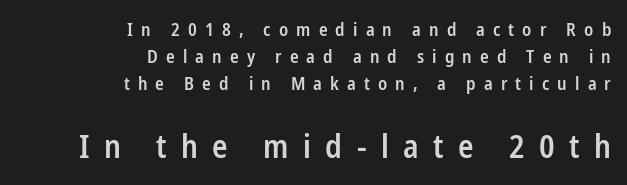
The image shows 32 px semibold, condensed sans-serif type, upright; set right-aligned, normal line spacing (1.51x), unusually wide letter spacing (+0.45 em), not underlined; the second (bottom) block is 1.78x larger; low stroke contrast and a medium x-height.
